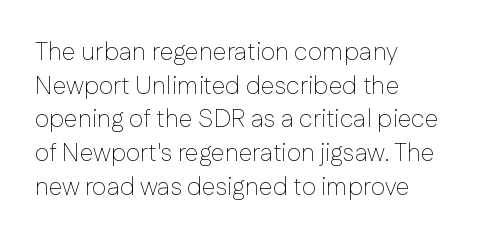
{"italic": "no", "bold": "no", "underline": "no", "align": "left", "line_spacing": "normal", "line_spacing_ratio": 1.35, "letter_spacing": "normal", "letter_spacing_em": 0.0, "glyph_px": 25}
